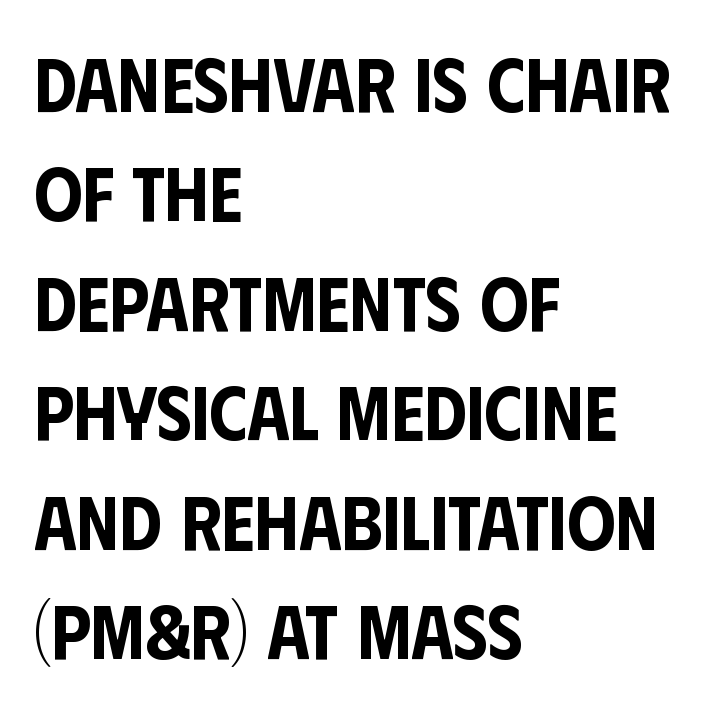
Q: Is the text italic (slanted)? A: No, it is upright.
Q: Is the typeface a serif or a sans-serif typeface? A: Sans-serif.
Q: Is the text underlined? A: No.
Q: How is the paragraph aligned? A: Left-aligned.
Q: Is the spacing between letters normal or unusually wide? A: Normal.
Q: Is the spacing between lines tight, normal or loose? A: Normal.
Q: Width (condensed, normal, or wide)? A: Condensed.
Q: Stroke contrast? A: Low.
Q: x-height? A: Large.
Q: Monospaced? A: No.
